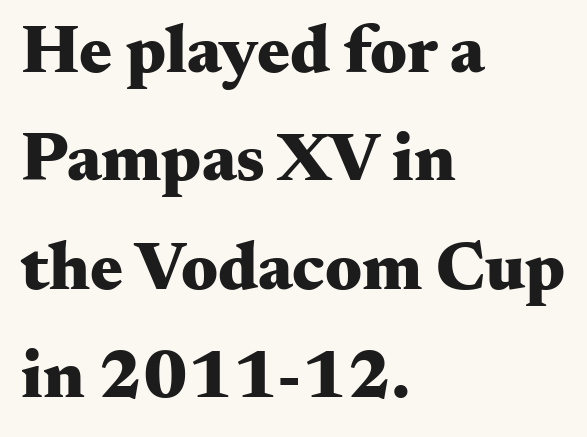
{"serif": "yes", "italic": "no", "bold": "yes", "weight": "heavy", "width": "wide", "stroke_contrast": "medium", "x_height": "small", "monospaced": "no", "underline": "no", "align": "left", "line_spacing": "normal", "line_spacing_ratio": 1.57, "letter_spacing": "normal", "letter_spacing_em": 0.0, "glyph_px": 69}
